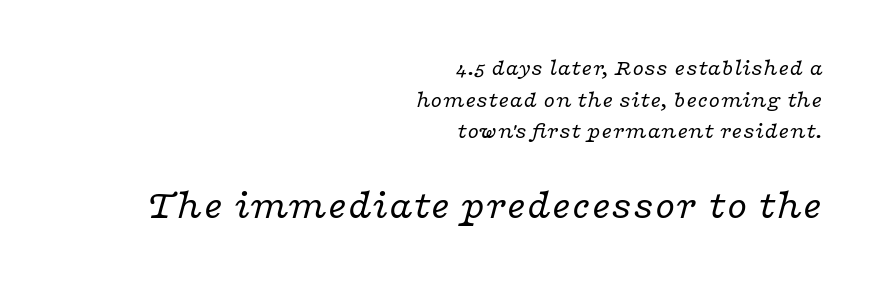
Type without underlining. Small over large — that's the arrangement of the two blocks here. The line texture is even and compact thanks to regular tracking. The font family rendered here belongs to the serif group.
